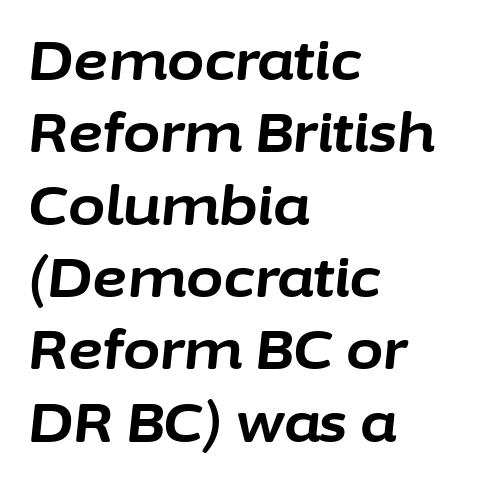
{"italic": "yes", "lean": "right", "slant_degrees": 6, "bold": "yes", "weight": "bold", "width": "normal", "stroke_contrast": "low", "x_height": "medium", "monospaced": "no", "underline": "no", "align": "left", "line_spacing": "normal", "line_spacing_ratio": 1.34, "letter_spacing": "normal", "letter_spacing_em": 0.0, "glyph_px": 54}
